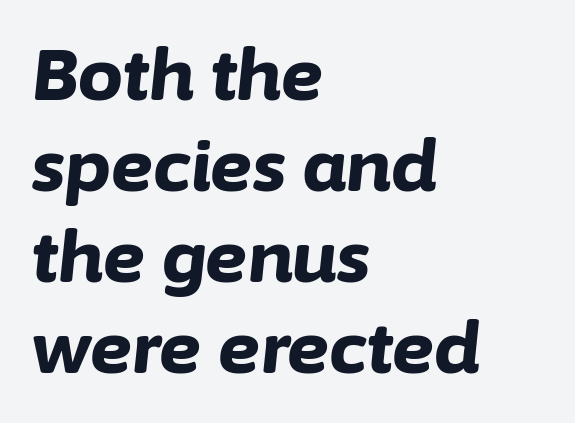
{"italic": "yes", "lean": "right", "slant_degrees": 6, "bold": "yes", "weight": "bold", "width": "normal", "stroke_contrast": "low", "x_height": "medium", "monospaced": "no", "underline": "no", "align": "left", "line_spacing": "normal", "line_spacing_ratio": 1.28, "letter_spacing": "normal", "letter_spacing_em": 0.0, "glyph_px": 71}
